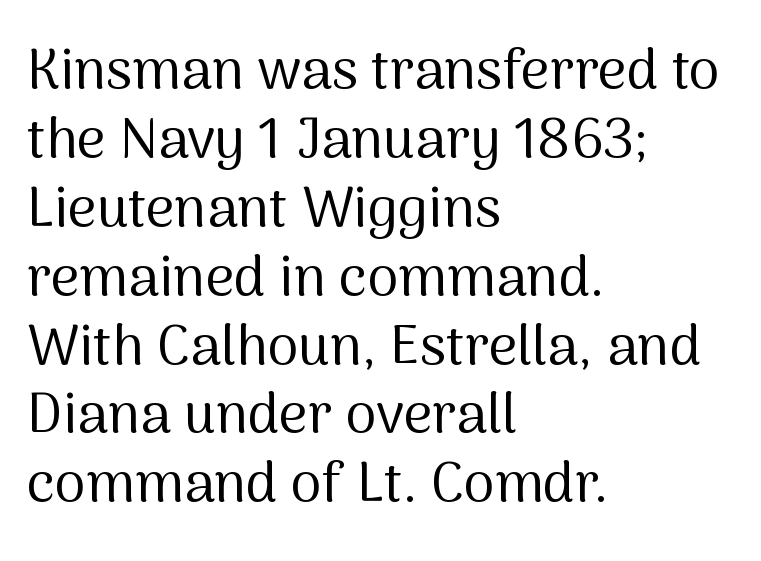
Q: Is the text bold? A: No.
Q: Is the text italic (slanted)? A: No, it is upright.
Q: Is the typeface a serif or a sans-serif typeface? A: Sans-serif.
Q: Is the text underlined? A: No.
Q: How is the paragraph aligned? A: Left-aligned.
Q: Is the spacing between letters normal or unusually wide? A: Normal.
Q: Width (condensed, normal, or wide)? A: Normal.
Q: Stroke contrast? A: Medium.
Q: x-height? A: Medium.
Q: Monospaced? A: No.
